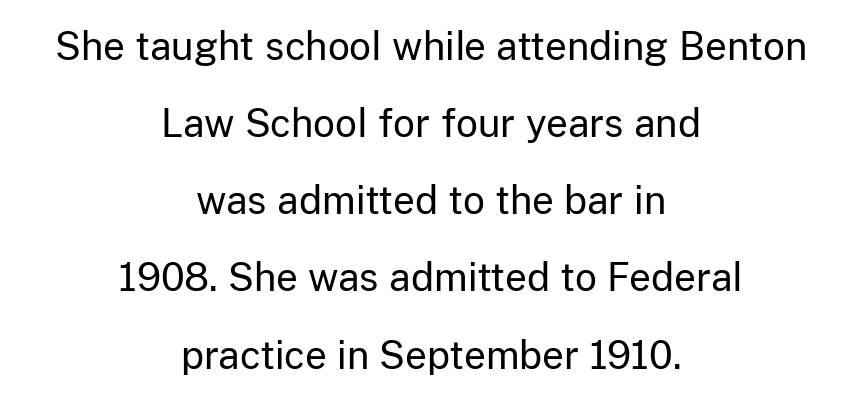
The image shows 38 px regular-weight sans-serif type, upright; set centered, loose line spacing (2.03x), normal letter spacing, not underlined; low stroke contrast and a medium x-height.
